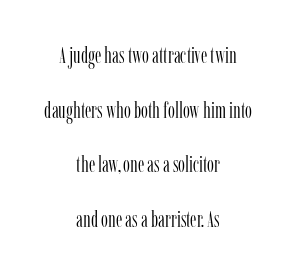
The image shows 22 px text type, upright; set centered, loose line spacing (2.48x), normal letter spacing, not underlined.
